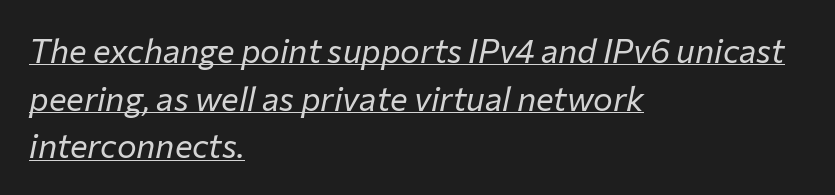
{"italic": "yes", "lean": "right", "slant_degrees": 12, "bold": "no", "weight": "regular", "width": "normal", "stroke_contrast": "low", "x_height": "medium", "monospaced": "no", "underline": "yes", "align": "left", "line_spacing": "normal", "line_spacing_ratio": 1.44, "letter_spacing": "normal", "letter_spacing_em": 0.0, "glyph_px": 33}
